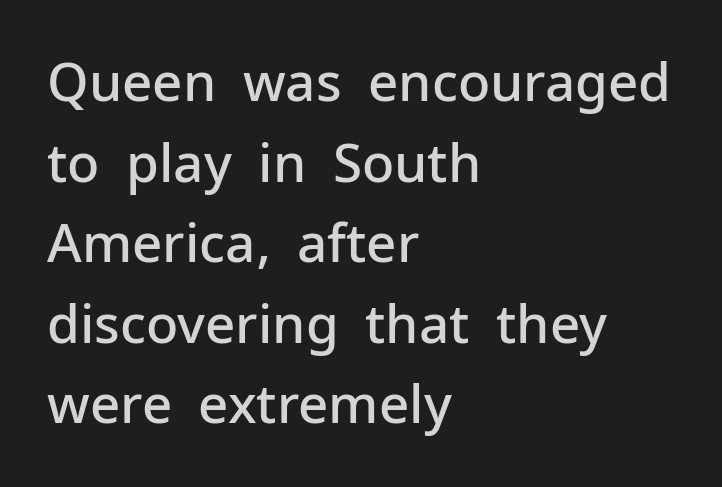
Horizontally, the lines are justified to the leading edge only. Weight check: semibold — heavier than regular, not quite bold. Anything drawn beneath the words? Only blank space. This rendering employs a face without finishing strokes, i.e., a sans-serif.
